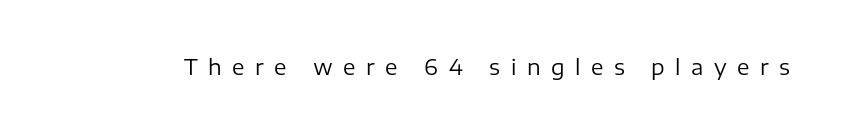
The image shows 21 px text type, upright; set unusually wide letter spacing (+0.5 em), not underlined.
